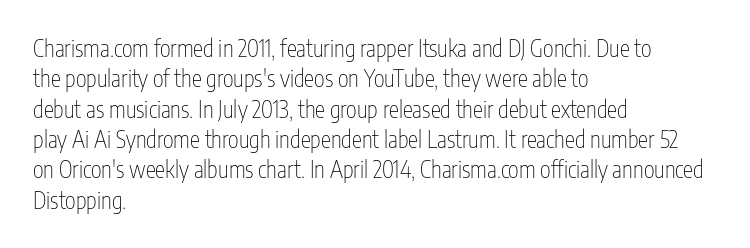
Q: Is the text bold? A: No.
Q: Is the text italic (slanted)? A: No, it is upright.
Q: Is the text underlined? A: No.
Q: How is the paragraph aligned? A: Left-aligned.
Q: Is the spacing between letters normal or unusually wide? A: Normal.
Q: Is the spacing between lines tight, normal or loose? A: Normal.
